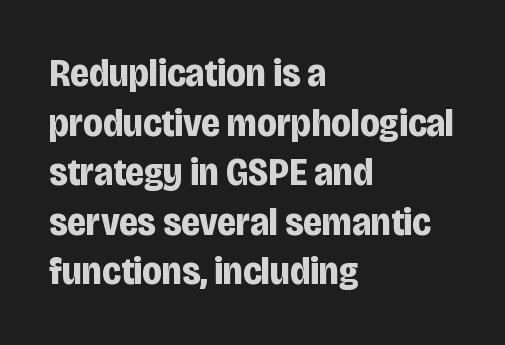
The image shows 39 px bold, condensed sans-serif type, upright; set left-aligned, normal line spacing (1.27x), normal letter spacing, not underlined; low stroke contrast and a large x-height.
